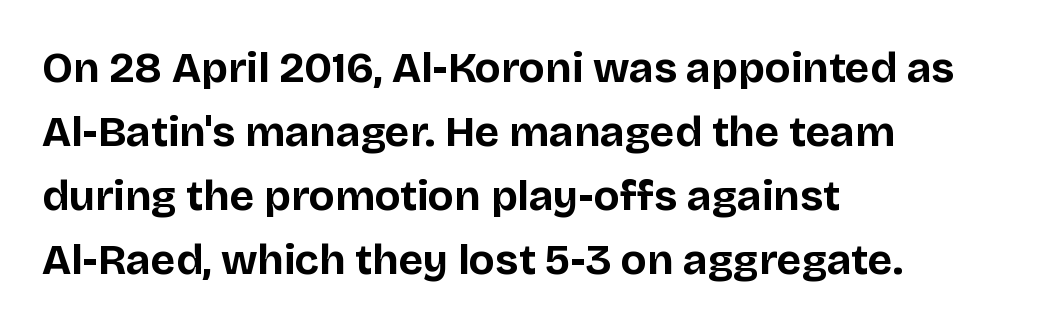
Which margin do the lines hug? The left one — the right edge is uneven. Unmarked baselines from the first word to the last. Each glyph is drawn with heavy, bold strokes. When letters stand straight like this, we call the style roman or upright. Line spacing here is normal.
